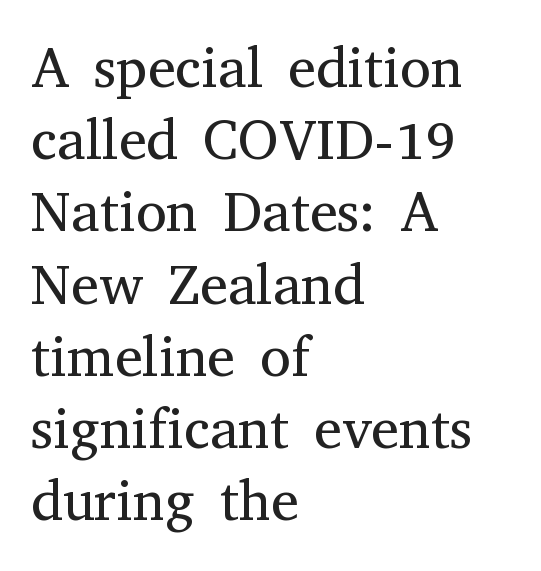
Every row of glyphs begins at an identical x-position on the left. A normal amount of white space separates one row of letters from the next. Check the space under the baseline: it is left empty. The text was rendered using a seriffed face with decorative stroke endings.
